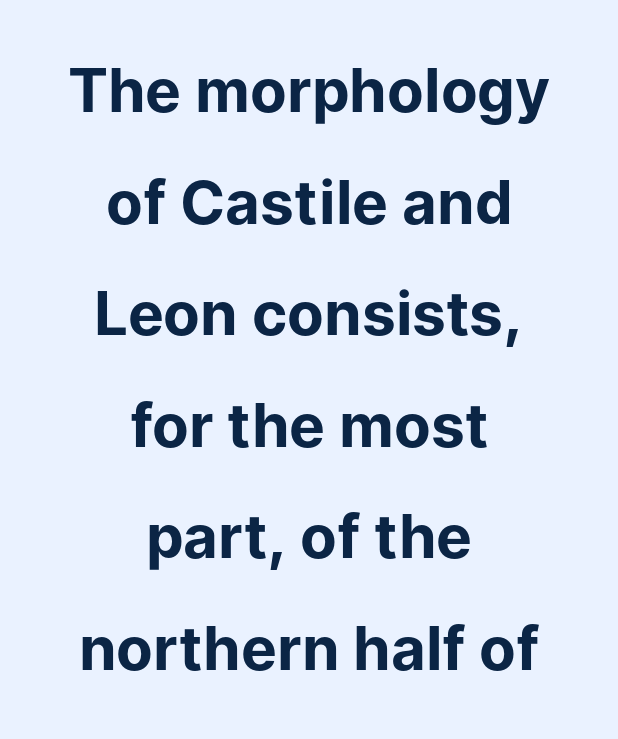
Q: Is the text bold? A: Yes.
Q: Is the text italic (slanted)? A: No, it is upright.
Q: Is the typeface a serif or a sans-serif typeface? A: Sans-serif.
Q: Is the text underlined? A: No.
Q: How is the paragraph aligned? A: Centered.
Q: Is the spacing between letters normal or unusually wide? A: Normal.
Q: Width (condensed, normal, or wide)? A: Normal.
Q: Stroke contrast? A: Low.
Q: x-height? A: Medium.
Q: Monospaced? A: No.
